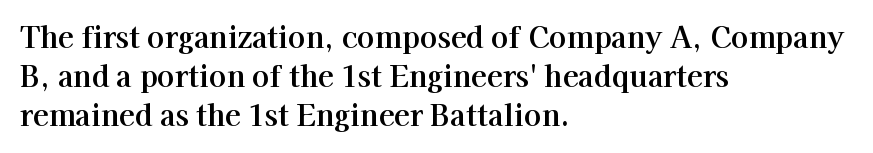
Q: Is the text italic (slanted)? A: No, it is upright.
Q: Is the typeface a serif or a sans-serif typeface? A: Serif.
Q: Is the text underlined? A: No.
Q: How is the paragraph aligned? A: Left-aligned.
Q: Is the spacing between letters normal or unusually wide? A: Normal.
Q: Is the spacing between lines tight, normal or loose? A: Normal.
Q: Width (condensed, normal, or wide)? A: Normal.
Q: Stroke contrast? A: High.
Q: x-height? A: Medium.
Q: Monospaced? A: No.
